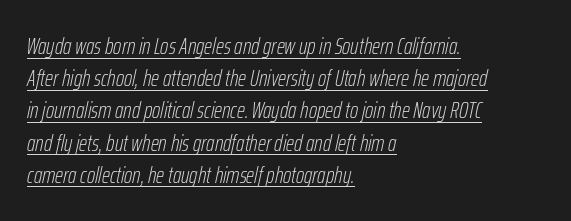
Beneath each row of characters lies a ruled line. A typesetter would mark this as italic. Words appear dense and cohesive because spacing is normal. This is not heavy type; no bold has been used. The paragraph shown leans on its left margin.
